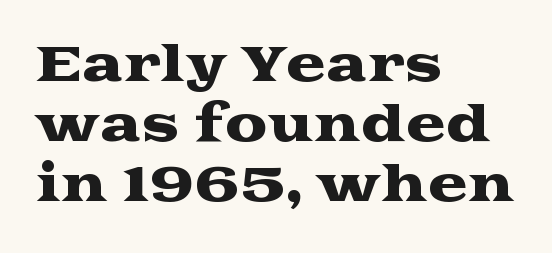
{"serif": "yes", "italic": "no", "width": "wide", "stroke_contrast": "medium", "x_height": "medium", "monospaced": "no", "underline": "no", "align": "left", "line_spacing": "normal", "line_spacing_ratio": 1.25, "letter_spacing": "normal", "letter_spacing_em": 0.0, "glyph_px": 48}
